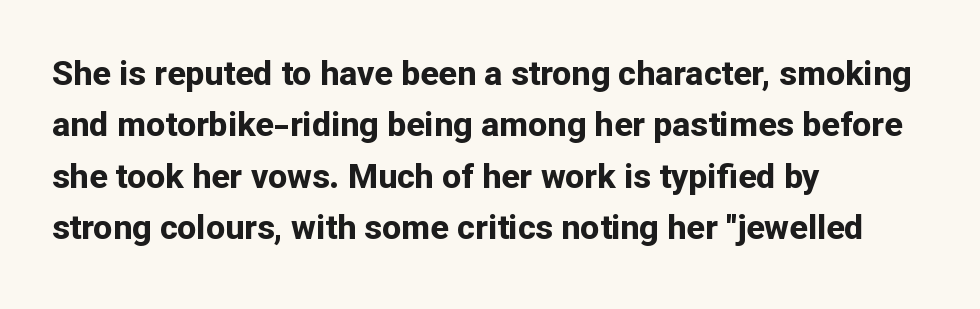
Q: Is the text bold? A: Yes.
Q: Is the text italic (slanted)? A: No, it is upright.
Q: Is the typeface a serif or a sans-serif typeface? A: Sans-serif.
Q: Is the text underlined? A: No.
Q: How is the paragraph aligned? A: Left-aligned.
Q: Is the spacing between letters normal or unusually wide? A: Normal.
Q: Is the spacing between lines tight, normal or loose? A: Normal.
Q: Width (condensed, normal, or wide)? A: Normal.
Q: Stroke contrast? A: Low.
Q: x-height? A: Medium.
Q: Monospaced? A: No.
